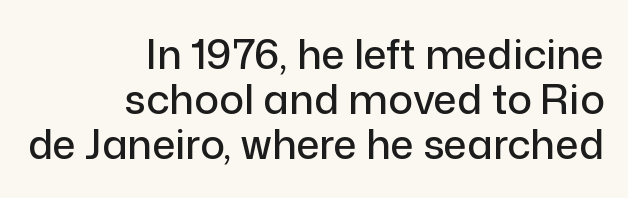
{"serif": "no", "italic": "no", "width": "normal", "stroke_contrast": "low", "x_height": "medium", "monospaced": "no", "underline": "no", "align": "right", "line_spacing": "tight", "line_spacing_ratio": 1.1, "letter_spacing": "normal", "letter_spacing_em": 0.0, "glyph_px": 41}
